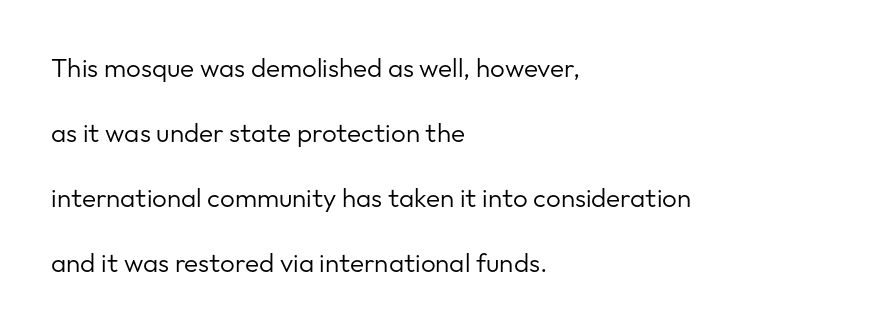
The image shows 26 px text type, upright; set left-aligned, loose line spacing (2.5x), normal letter spacing, not underlined.
